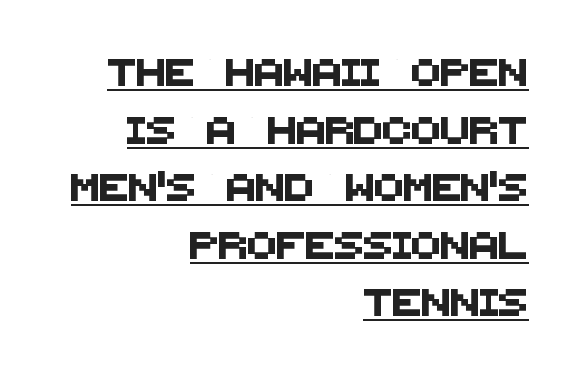
The image shows 27 px text type; set right-aligned, loose line spacing (2.13x), normal letter spacing, underlined.
